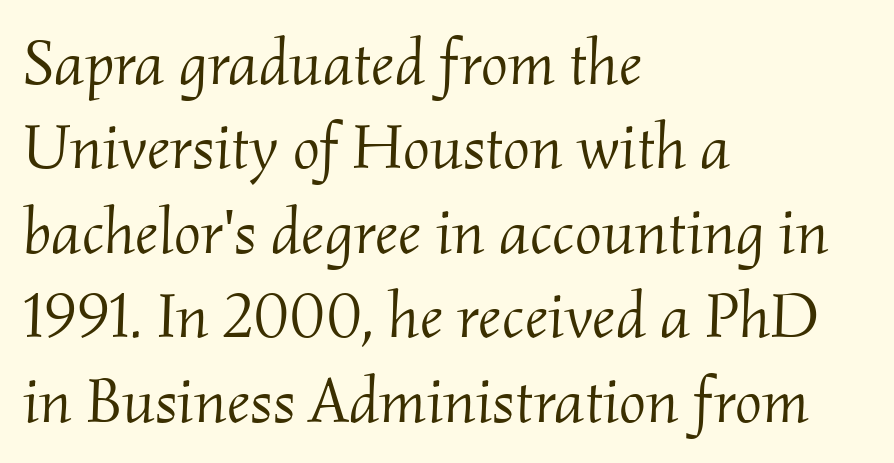
Compared with a typical body face, this is equally light or lighter still. The horizontal fit of the characters is conventional and even. A normal amount of white space separates one row of letters from the next. Short and long lines alike share a common starting point at left.
